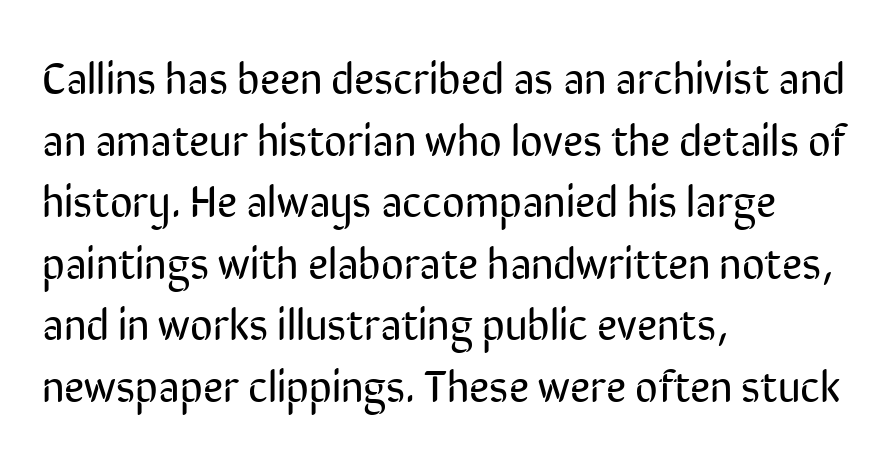
The image shows 44 px regular-weight, condensed sans-serif type, upright; set left-aligned, normal line spacing (1.4x), normal letter spacing, not underlined; low stroke contrast and a medium x-height.
